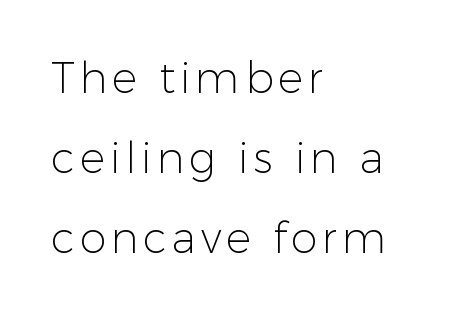
Plain, unruled lines of type. Reading down the block, your eye returns to a fixed left position each line. Is this a fixed-width face? No — the glyphs have proportional, varying widths. A typesetter would mark this as roman, not italic.
